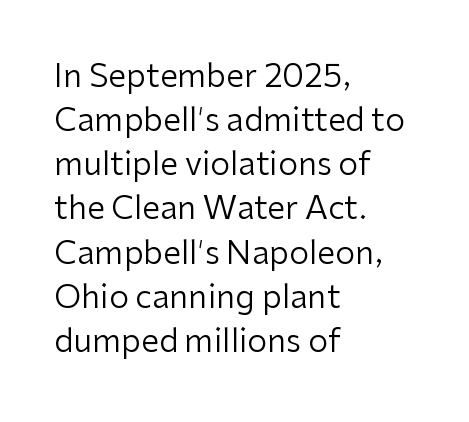
The image shows 32 px regular-weight sans-serif type, upright; set left-aligned, normal line spacing (1.38x), normal letter spacing, not underlined; low stroke contrast and a medium x-height.
